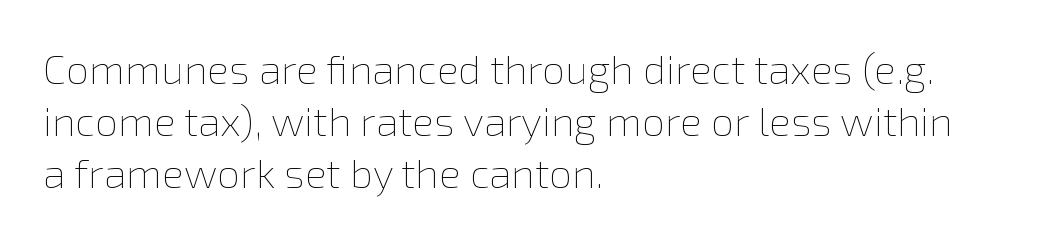
Q: Is the text bold? A: No.
Q: Is the text italic (slanted)? A: No, it is upright.
Q: Is the text underlined? A: No.
Q: How is the paragraph aligned? A: Left-aligned.
Q: Is the spacing between letters normal or unusually wide? A: Normal.
Q: Is the spacing between lines tight, normal or loose? A: Normal.
Q: Width (condensed, normal, or wide)? A: Normal.
Q: Stroke contrast? A: Low.
Q: x-height? A: Medium.
Q: Monospaced? A: No.
